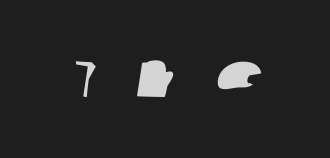
Q: Is the typeface a serif or a sans-serif typeface? A: Sans-serif.
Q: Is the text underlined? A: No.
Q: Is the spacing between letters normal or unusually wide? A: Unusually wide.
Q: Width (condensed, normal, or wide)? A: Wide.
Q: Stroke contrast? A: Low.
Q: x-height? A: Large.
Q: Monospaced? A: No.
